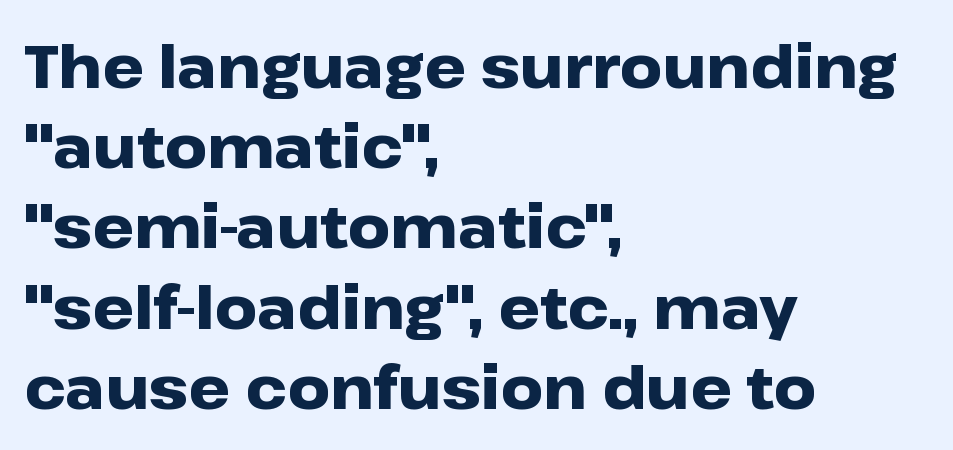
{"serif": "no", "italic": "no", "bold": "yes", "weight": "heavy", "width": "wide", "stroke_contrast": "low", "x_height": "medium", "monospaced": "no", "underline": "no", "align": "left", "line_spacing": "normal", "line_spacing_ratio": 1.36, "letter_spacing": "normal", "letter_spacing_em": 0.0, "glyph_px": 59}
